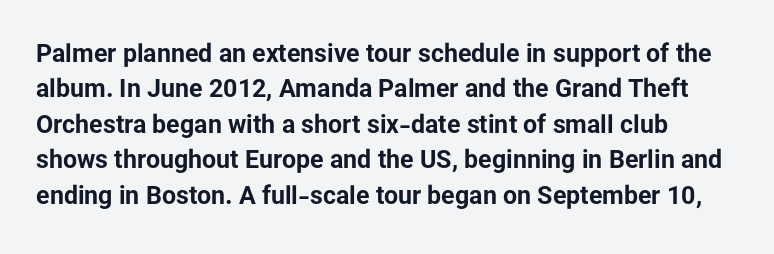
The strokes are fattened all the way to bold. Does the copy run flush right? No — it runs flush left. The face used here is rendered with its standard letterfit. Does the leading feel generous? No, just average. The typography opts for an upright posture over an oblique one.
